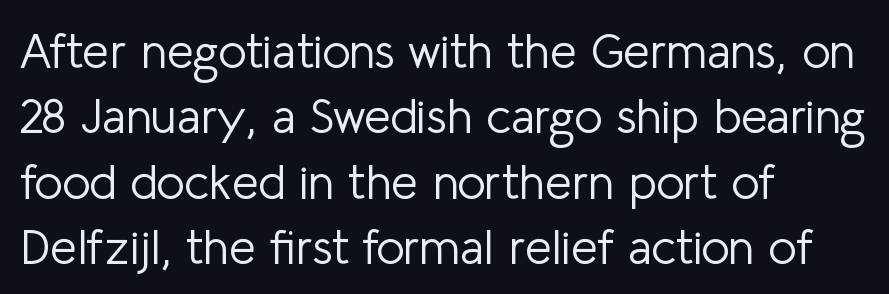
Q: Is the text bold? A: No.
Q: Is the text italic (slanted)? A: No, it is upright.
Q: Is the typeface a serif or a sans-serif typeface? A: Sans-serif.
Q: Is the text underlined? A: No.
Q: How is the paragraph aligned? A: Left-aligned.
Q: Is the spacing between letters normal or unusually wide? A: Normal.
Q: Is the spacing between lines tight, normal or loose? A: Normal.
Q: Width (condensed, normal, or wide)? A: Normal.
Q: Stroke contrast? A: Low.
Q: x-height? A: Medium.
Q: Monospaced? A: No.
